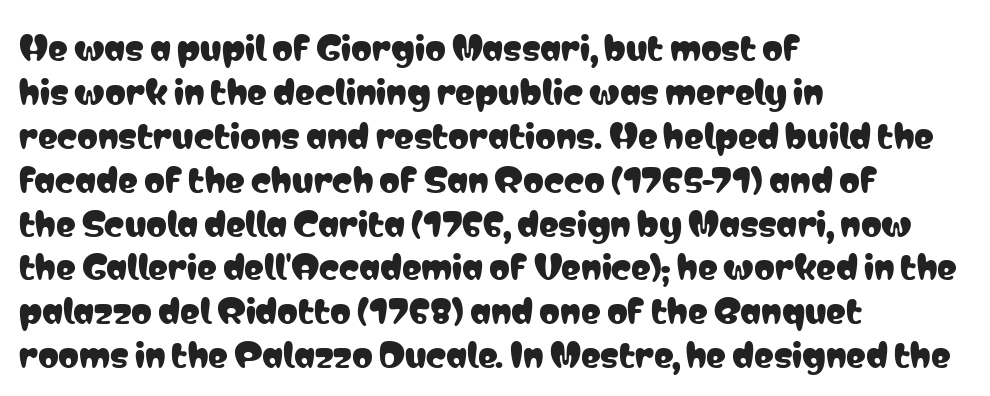
{"serif": "no", "italic": "no", "width": "condensed", "stroke_contrast": "low", "x_height": "medium", "monospaced": "no", "underline": "no", "align": "left", "line_spacing": "normal", "line_spacing_ratio": 1.33, "letter_spacing": "normal", "letter_spacing_em": 0.0, "glyph_px": 33}
